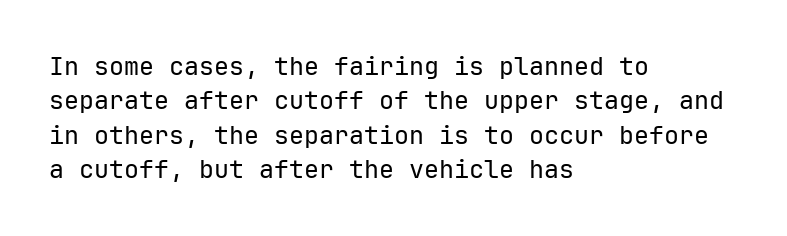
The image shows 25 px text type, upright; set left-aligned, normal line spacing (1.38x), normal letter spacing, not underlined.
